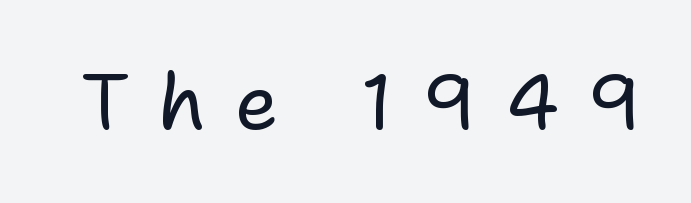
{"serif": "no", "italic": "no", "bold": "no", "weight": "regular", "width": "normal", "stroke_contrast": "low", "x_height": "medium", "monospaced": "no", "underline": "no", "letter_spacing": "wide", "letter_spacing_em": 0.36, "glyph_px": 78}
